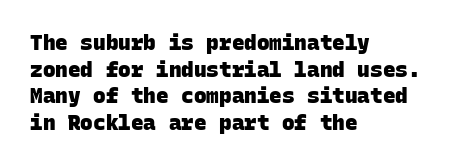
The image shows 21 px bold type; set left-aligned, normal line spacing (1.27x), normal letter spacing, not underlined.
